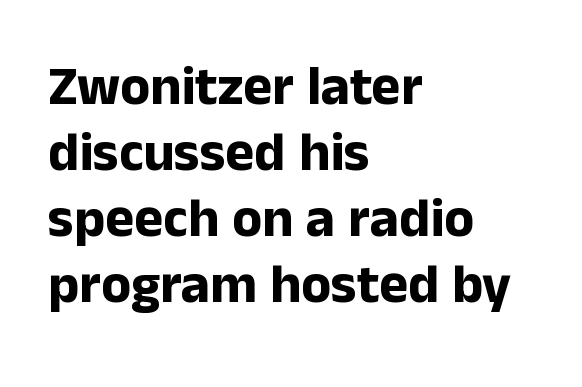
{"serif": "no", "italic": "no", "bold": "yes", "weight": "bold", "width": "normal", "stroke_contrast": "low", "x_height": "medium", "monospaced": "no", "underline": "no", "align": "left", "line_spacing_ratio": 1.2, "letter_spacing": "normal", "letter_spacing_em": 0.0, "glyph_px": 55}
